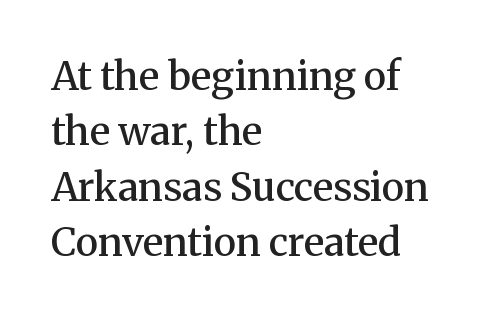
Q: Is the text bold? A: Semi-bold.
Q: Is the text italic (slanted)? A: No, it is upright.
Q: Is the typeface a serif or a sans-serif typeface? A: Serif.
Q: Is the text underlined? A: No.
Q: How is the paragraph aligned? A: Left-aligned.
Q: Is the spacing between letters normal or unusually wide? A: Normal.
Q: Is the spacing between lines tight, normal or loose? A: Normal.
Q: Width (condensed, normal, or wide)? A: Normal.
Q: Stroke contrast? A: Medium.
Q: x-height? A: Medium.
Q: Monospaced? A: No.
